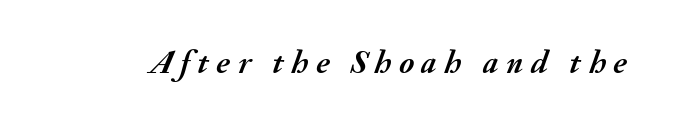
The image shows 33 px semibold type, italic (leaning right); set unusually wide letter spacing (+0.23 em), not underlined; medium stroke contrast and a small x-height.
